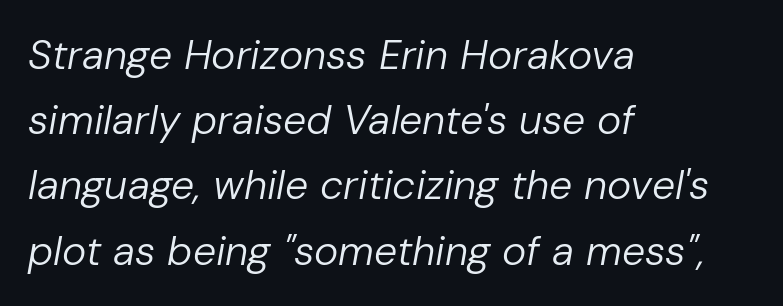
The image shows 41 px regular-weight type, italic (leaning right); set left-aligned, normal line spacing (1.59x), normal letter spacing, not underlined; low stroke contrast and a medium x-height.
